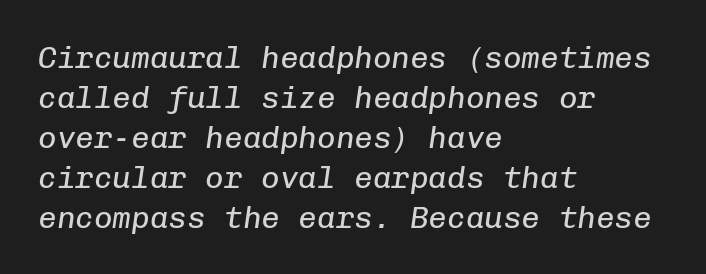
Q: Is the text bold? A: No.
Q: Is the text italic (slanted)? A: Yes, it leans right by about 8 degrees.
Q: Is the text underlined? A: No.
Q: How is the paragraph aligned? A: Left-aligned.
Q: Is the spacing between letters normal or unusually wide? A: Normal.
Q: Is the spacing between lines tight, normal or loose? A: Normal.
Q: Width (condensed, normal, or wide)? A: Normal.
Q: Stroke contrast? A: Low.
Q: x-height? A: Medium.
Q: Monospaced? A: Yes.
